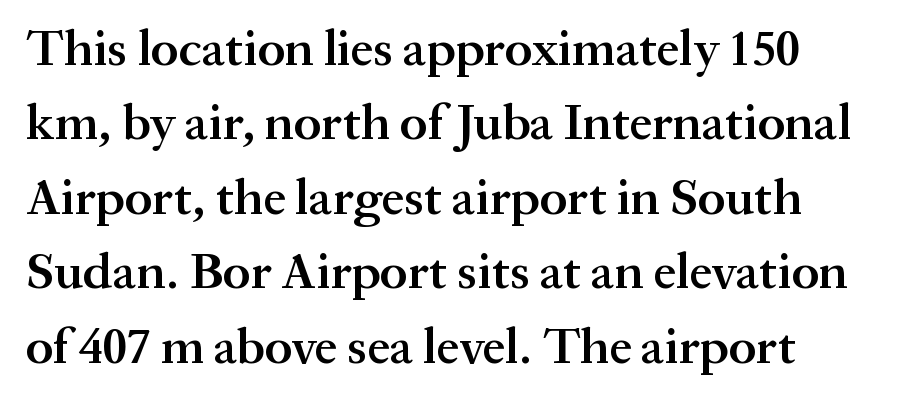
The image shows 51 px semibold serif type, upright; set normal line spacing (1.46x), normal letter spacing, not underlined; medium stroke contrast and a medium x-height.
